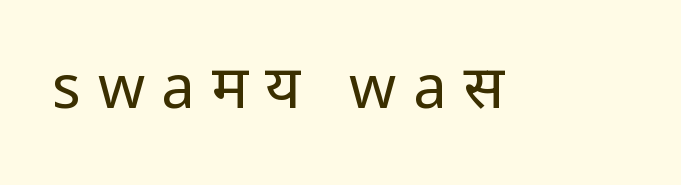
Clear beneath every line of the passage. No feet cap the strokes, marking this as sans-serif type. Nothing heavy about these letters — not bold at all. Posture: straight, roman, zero tilt. The rendering inserts visible extra space after every character.
